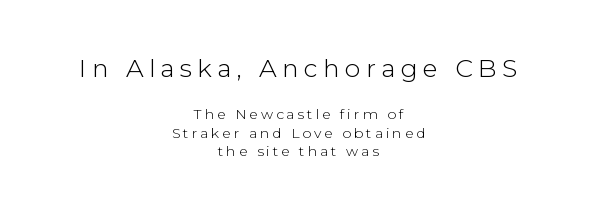
{"italic": "no", "bold": "no", "underline": "no", "align": "center", "line_spacing": "normal", "line_spacing_ratio": 1.33, "letter_spacing": "wide", "letter_spacing_em": 0.21, "larger_block": "first", "size_ratio": 1.79, "glyph_px": 25}
